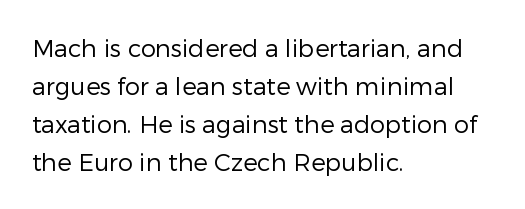
The image shows 24 px text type, upright; set left-aligned, normal line spacing (1.59x), normal letter spacing, not underlined.
